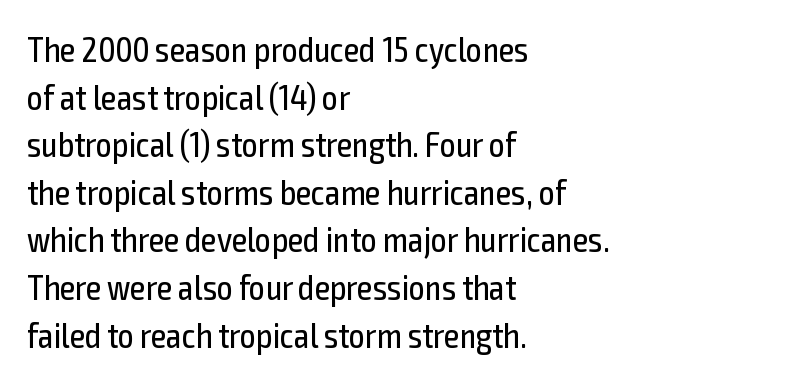
{"serif": "no", "italic": "no", "bold": "no", "weight": "regular", "width": "condensed", "x_height": "medium", "monospaced": "no", "underline": "no", "align": "left", "line_spacing": "normal", "line_spacing_ratio": 1.36, "letter_spacing": "normal", "letter_spacing_em": 0.0, "glyph_px": 35}
